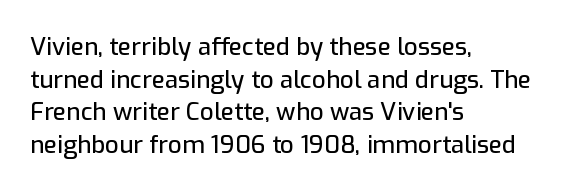
{"italic": "no", "underline": "no", "align": "left", "line_spacing": "normal", "line_spacing_ratio": 1.36, "letter_spacing": "normal", "letter_spacing_em": 0.0, "glyph_px": 24}
